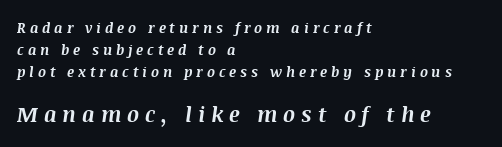
This rendering uses left alignment, leaving the right contour irregular. Set as a true bold cut, around the 700 mark. This sample keeps an unexceptional amount of space between lines. Letter spacing: wide.
